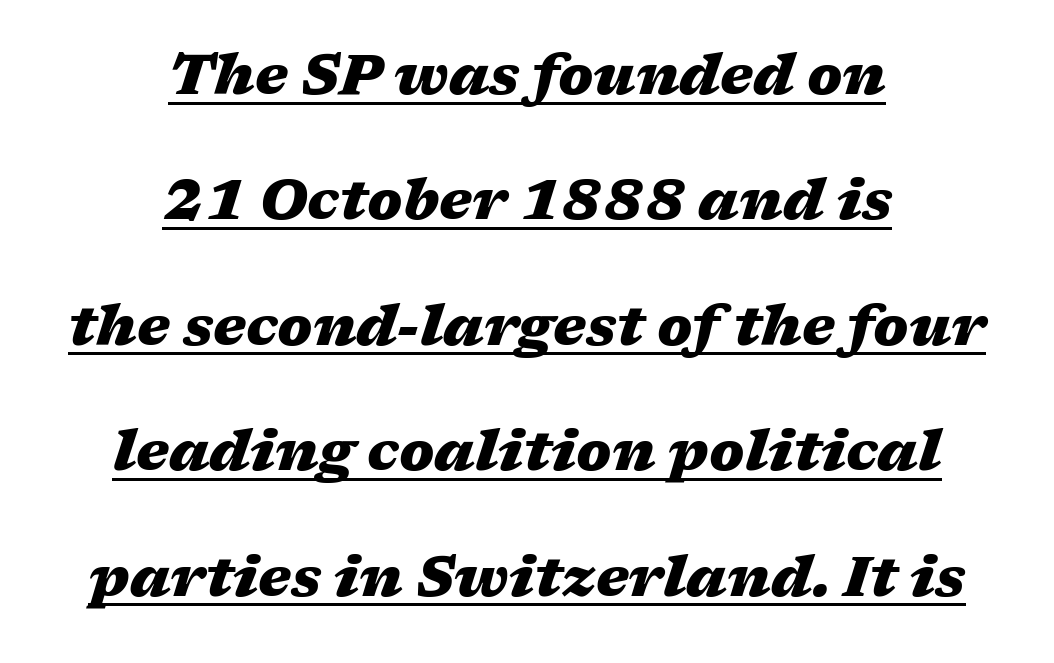
The image shows 56 px heavy, wide type, italic (leaning right); set centered, loose line spacing (2.24x), normal letter spacing, underlined; medium stroke contrast and a medium x-height.
